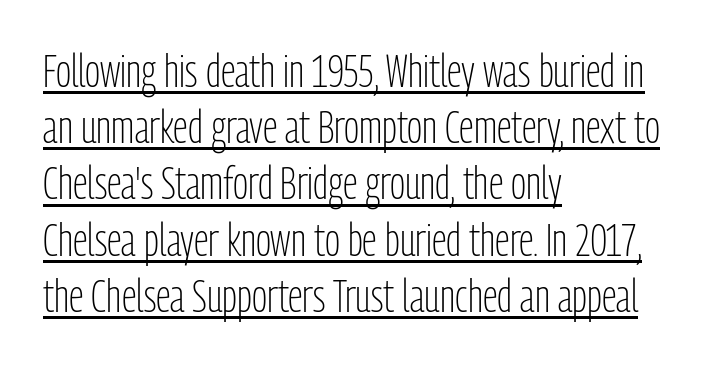
{"serif": "no", "italic": "no", "bold": "no", "weight": "light", "width": "condensed", "stroke_contrast": "low", "x_height": "medium", "monospaced": "no", "underline": "yes", "align": "left", "line_spacing": "normal", "line_spacing_ratio": 1.25, "letter_spacing": "normal", "letter_spacing_em": 0.0, "glyph_px": 45}
